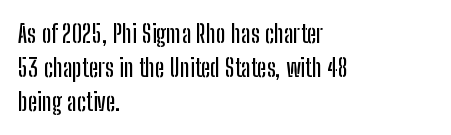
Q: Is the text italic (slanted)? A: No, it is upright.
Q: Is the text underlined? A: No.
Q: How is the paragraph aligned? A: Left-aligned.
Q: Is the spacing between letters normal or unusually wide? A: Normal.
Q: Is the spacing between lines tight, normal or loose? A: Normal.
